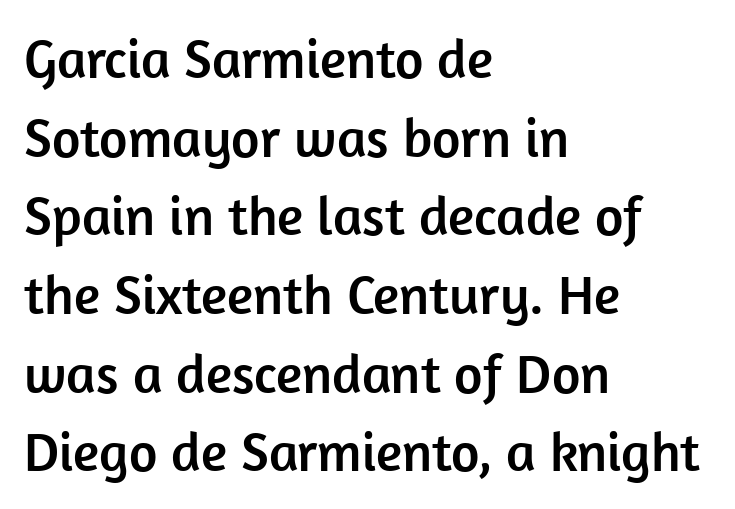
Proportional: the letters do not fall into vertical columns. The face used here is a sans, in the tradition of grotesques and geometrics. Rule under the text: the space is simply empty. Horizontal bands of white between lines are of average thickness. Characters remain perfectly vertical along every line.
